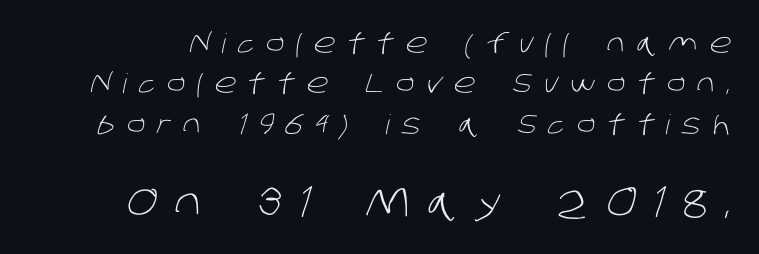
Q: Is the text bold? A: No.
Q: Is the typeface a serif or a sans-serif typeface? A: Sans-serif.
Q: Is the text underlined? A: No.
Q: Is the spacing between letters normal or unusually wide? A: Unusually wide.
Q: Is the spacing between lines tight, normal or loose? A: Normal.
Q: Which block of text is set in a larger size, the first (top) or the second (bottom)? A: The second (bottom) one.
Q: Width (condensed, normal, or wide)? A: Normal.
Q: Stroke contrast? A: Low.
Q: x-height? A: Large.
Q: Monospaced? A: No.
